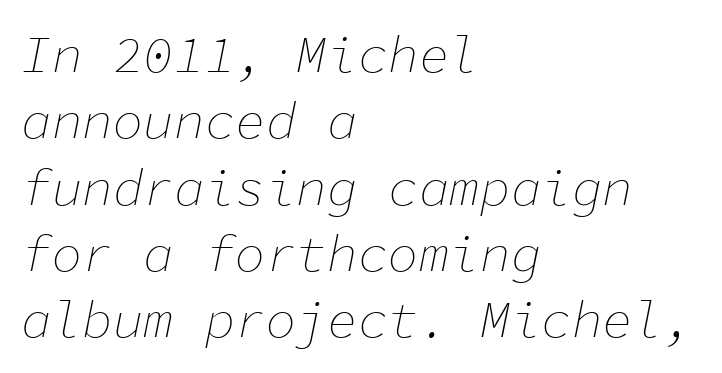
Vertically, the passage feels balanced, rows spaced as you'd expect. The characters are drawn with everyday or finer stroke widths. Line starts are locked; line ends wander. The gap between lines stays unmarked. Standard letterfit; no display-style spreading of the glyphs.
